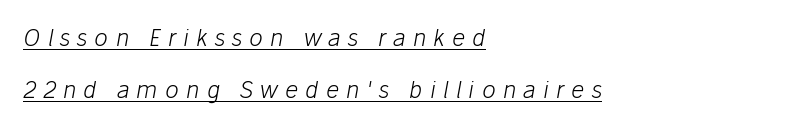
The image shows 23 px text type, italic (leaning right); set left-aligned, loose line spacing (2.25x), unusually wide letter spacing (+0.31 em), underlined.
